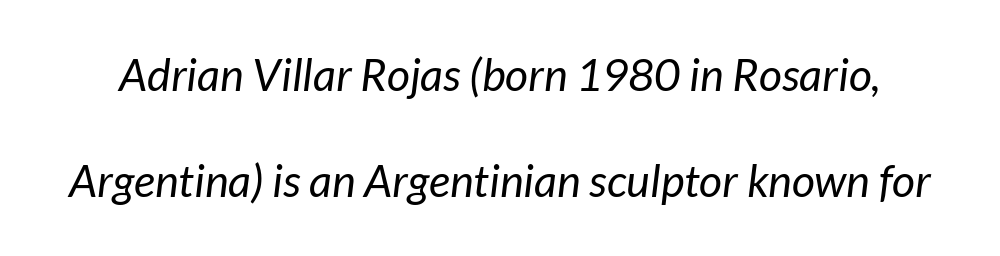
Q: Is the text bold? A: No.
Q: Is the typeface a serif or a sans-serif typeface? A: Sans-serif.
Q: Is the text underlined? A: No.
Q: Is the spacing between letters normal or unusually wide? A: Normal.
Q: Is the spacing between lines tight, normal or loose? A: Loose.
Q: Width (condensed, normal, or wide)? A: Normal.
Q: Stroke contrast? A: Low.
Q: x-height? A: Medium.
Q: Monospaced? A: No.
